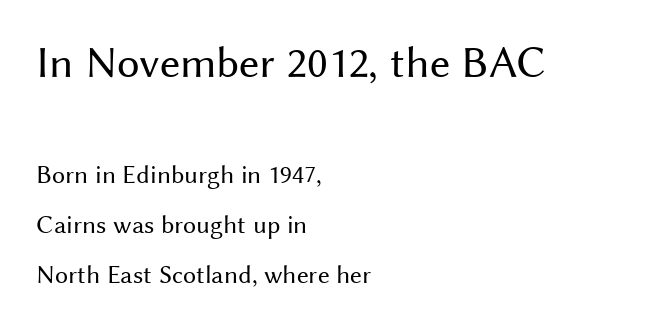
Q: Is the text bold? A: No.
Q: Is the text italic (slanted)? A: No, it is upright.
Q: Is the typeface a serif or a sans-serif typeface? A: Sans-serif.
Q: Is the text underlined? A: No.
Q: How is the paragraph aligned? A: Left-aligned.
Q: Is the spacing between letters normal or unusually wide? A: Normal.
Q: Is the spacing between lines tight, normal or loose? A: Loose.
Q: Which block of text is set in a larger size, the first (top) or the second (bottom)? A: The first (top) one.
Q: Width (condensed, normal, or wide)? A: Normal.
Q: Stroke contrast? A: Medium.
Q: x-height? A: Medium.
Q: Monospaced? A: No.
